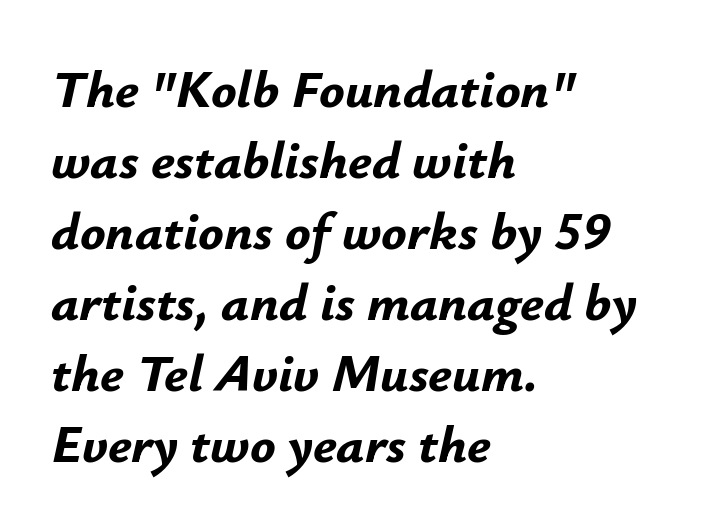
The space beneath each line is pristine and unruled. Does extra space separate the letters? No, they use regular spacing. You could not count columns in this text — the font is proportionally spaced. Line spacing here is normal. Where is the straight margin? On the left.
